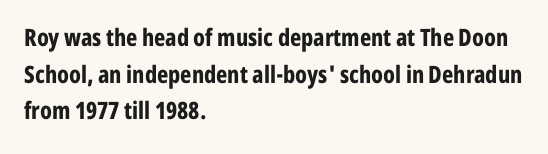
The image shows 24 px bold type, upright; set left-aligned, normal line spacing (1.53x), normal letter spacing, not underlined.
